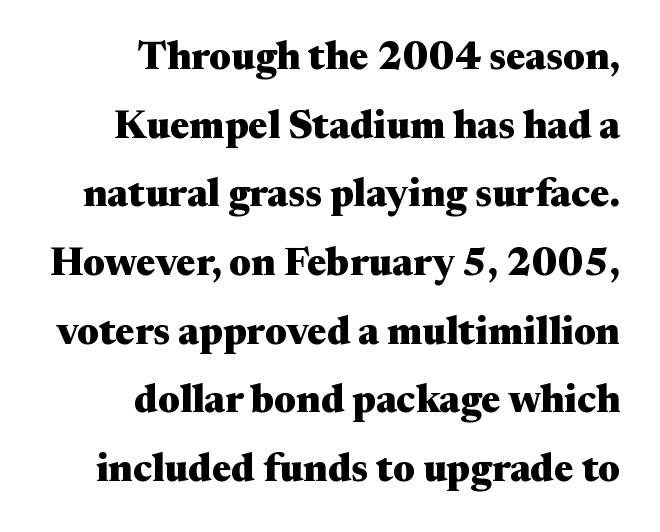
{"serif": "yes", "italic": "no", "bold": "yes", "weight": "heavy", "width": "wide", "stroke_contrast": "medium", "x_height": "medium", "monospaced": "no", "underline": "no", "align": "right", "line_spacing_ratio": 1.76, "letter_spacing": "normal", "letter_spacing_em": 0.0, "glyph_px": 39}
